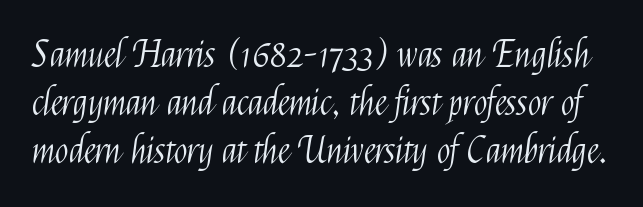
The image shows 36 px light, condensed sans-serif type; set normal line spacing (1.33x), normal letter spacing, not underlined; medium stroke contrast and a medium x-height.
